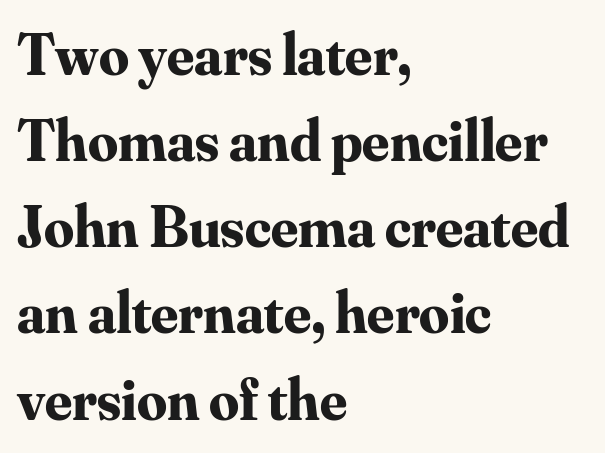
The image shows 59 px bold serif type, upright; set left-aligned, normal line spacing (1.46x), normal letter spacing, not underlined; medium stroke contrast and a small x-height.
